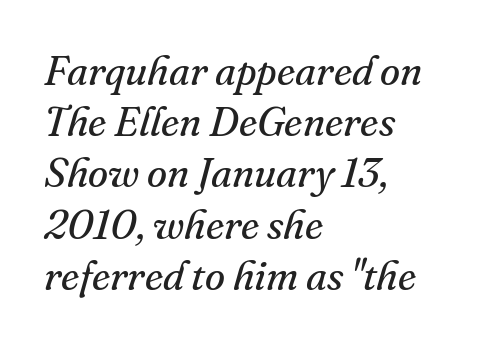
The gaps between neighbouring characters are ordinary and unremarkable. The specimen reads as italic at a glance. The letters advance in unequal steps, a hallmark of proportional type. Quick note: underline off. These lines stack with their left ends in a neat column.
